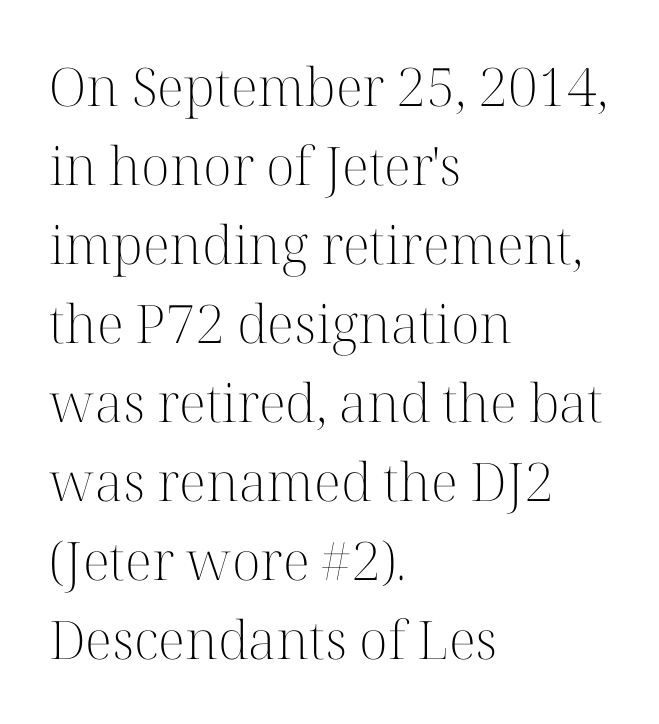
Q: Is the text bold? A: No.
Q: Is the text italic (slanted)? A: No, it is upright.
Q: Is the typeface a serif or a sans-serif typeface? A: Serif.
Q: Is the text underlined? A: No.
Q: How is the paragraph aligned? A: Left-aligned.
Q: Is the spacing between letters normal or unusually wide? A: Normal.
Q: Is the spacing between lines tight, normal or loose? A: Normal.
Q: Width (condensed, normal, or wide)? A: Normal.
Q: Stroke contrast? A: High.
Q: x-height? A: Medium.
Q: Monospaced? A: No.
